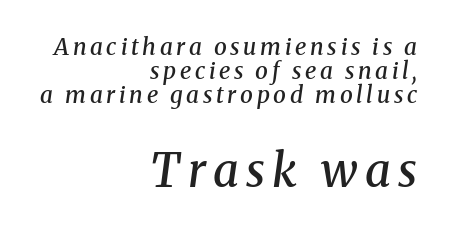
A somewhat darkened texture: the type is semibold rather than bold. Of the two passages, the one underneath uses the larger point size. Each letter keeps its own natural width here, so spacing adapts to shape. Summary of vertical rhythm: compact, with narrow interline spacing.
